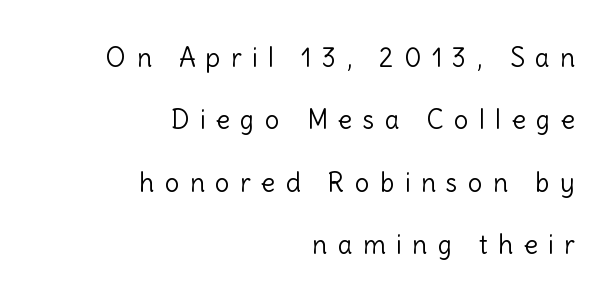
{"italic": "no", "bold": "no", "underline": "no", "align": "right", "line_spacing": "loose", "line_spacing_ratio": 2.4, "letter_spacing": "wide", "letter_spacing_em": 0.4, "glyph_px": 26}
